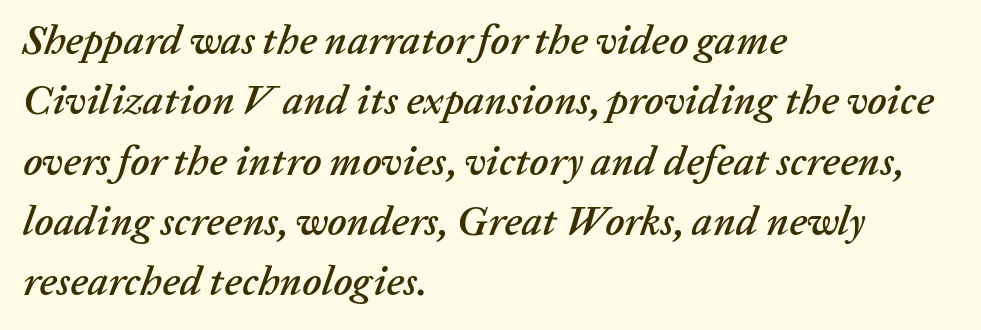
The image shows 41 px text type, italic (leaning right); set left-aligned, normal line spacing (1.47x), normal letter spacing, not underlined; low stroke contrast and a medium x-height.
